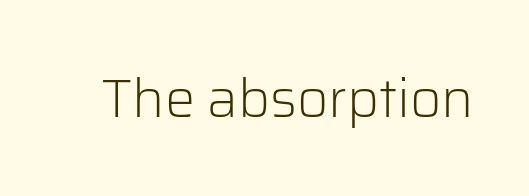
Q: Is the text bold? A: No.
Q: Is the text italic (slanted)? A: No, it is upright.
Q: Is the typeface a serif or a sans-serif typeface? A: Sans-serif.
Q: Is the text underlined? A: No.
Q: Is the spacing between letters normal or unusually wide? A: Normal.
Q: Width (condensed, normal, or wide)? A: Normal.
Q: Stroke contrast? A: Low.
Q: x-height? A: Medium.
Q: Monospaced? A: No.
